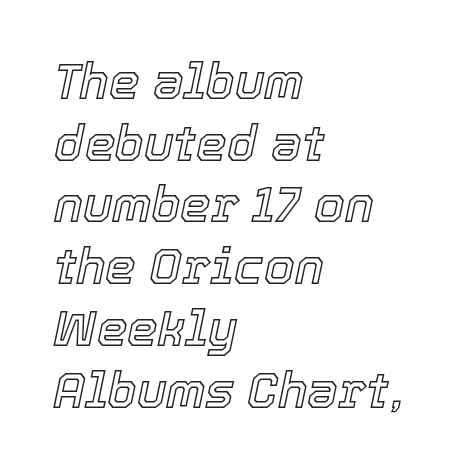
The image shows 49 px text type, italic (leaning right); set left-aligned, normal line spacing (1.26x), normal letter spacing, not underlined; a medium x-height.
